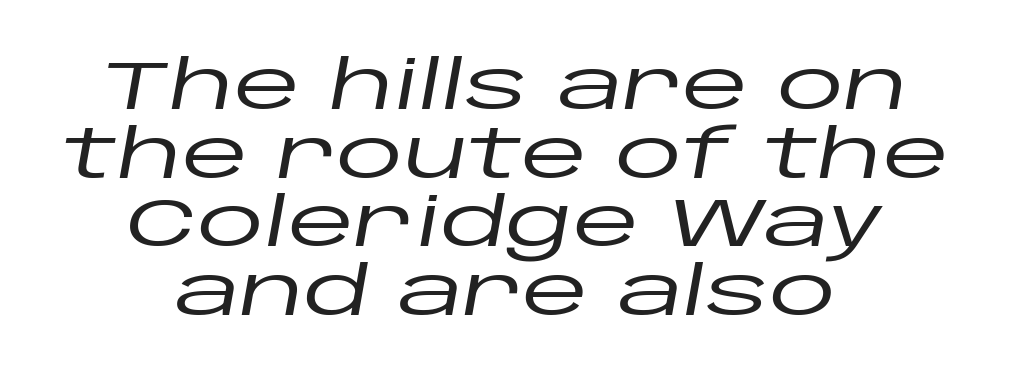
Q: Is the text italic (slanted)? A: Yes, it leans right by about 10 degrees.
Q: Is the text underlined? A: No.
Q: How is the paragraph aligned? A: Centered.
Q: Is the spacing between letters normal or unusually wide? A: Normal.
Q: Is the spacing between lines tight, normal or loose? A: Tight.
Q: Width (condensed, normal, or wide)? A: Wide.
Q: Stroke contrast? A: Low.
Q: x-height? A: Large.
Q: Monospaced? A: No.
